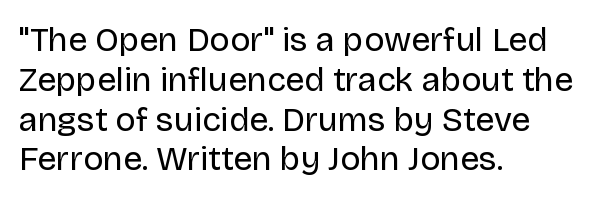
The image shows 34 px regular-weight sans-serif type, upright; set left-aligned, line spacing 1.17x, normal letter spacing, not underlined; low stroke contrast and a large x-height.
